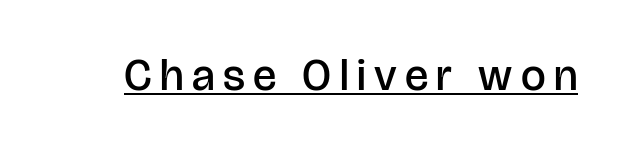
The image shows 44 px semibold sans-serif type, upright; set underlined; low stroke contrast and a large x-height.
